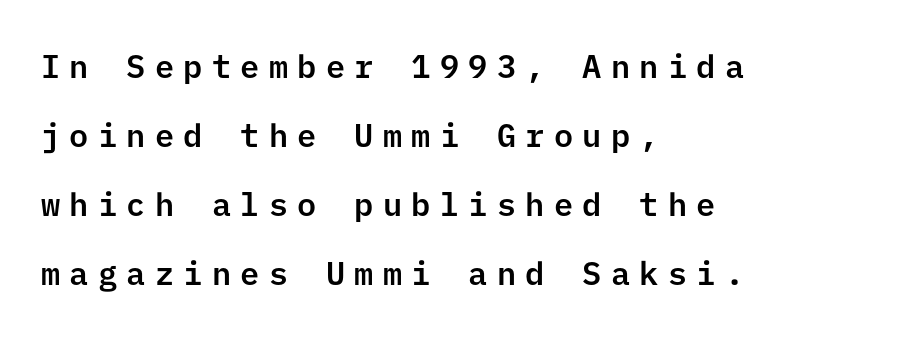
The axis of the letterforms is exactly vertical. No feet cap the strokes, marking this as sans-serif type. Where is the straight margin? On the left. Letter spacing: wide. Underlining? Definitely not there.
